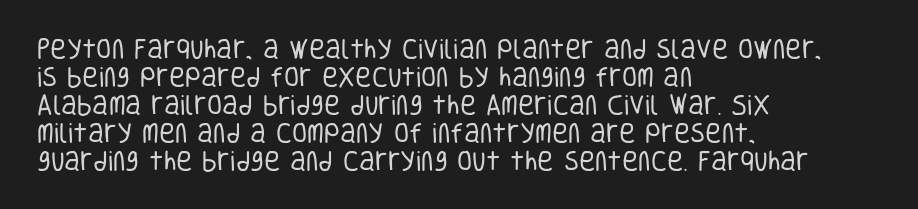
Q: Is the text bold? A: No.
Q: Is the text italic (slanted)? A: No, it is upright.
Q: Is the text underlined? A: No.
Q: How is the paragraph aligned? A: Left-aligned.
Q: Is the spacing between letters normal or unusually wide? A: Normal.
Q: Is the spacing between lines tight, normal or loose? A: Normal.
